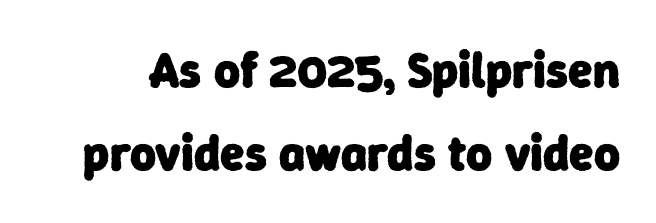
The image shows 50 px heavy sans-serif type; set normal line spacing (1.67x), normal letter spacing, not underlined; low stroke contrast and a medium x-height.
